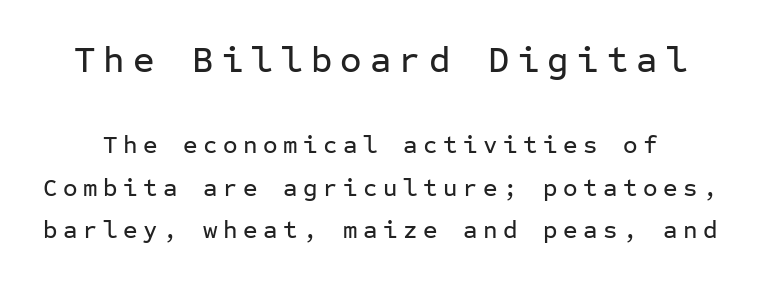
Q: Is the text italic (slanted)? A: No, it is upright.
Q: Is the typeface a serif or a sans-serif typeface? A: Sans-serif.
Q: Is the text underlined? A: No.
Q: Is the spacing between letters normal or unusually wide? A: Unusually wide.
Q: Is the spacing between lines tight, normal or loose? A: Normal.
Q: Which block of text is set in a larger size, the first (top) or the second (bottom)? A: The first (top) one.
Q: Width (condensed, normal, or wide)? A: Normal.
Q: Stroke contrast? A: Low.
Q: x-height? A: Medium.
Q: Monospaced? A: Yes.
